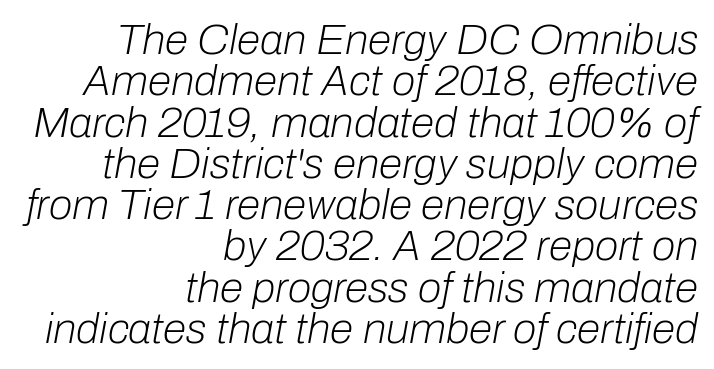
The image shows 43 px light type, italic (leaning right); set right-aligned, tight line spacing (0.96x), normal letter spacing, not underlined; low stroke contrast and a medium x-height.
